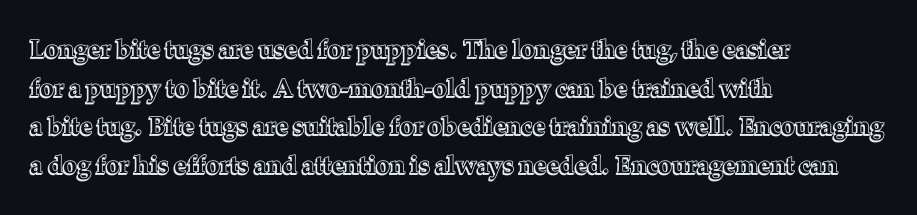
Inter-character spacing is left at the font's built-in metrics. Quick note: underline off. Horizontal alignment here is leftward, the default for most running prose. Posture: vertical. Line spacing here is normal.
